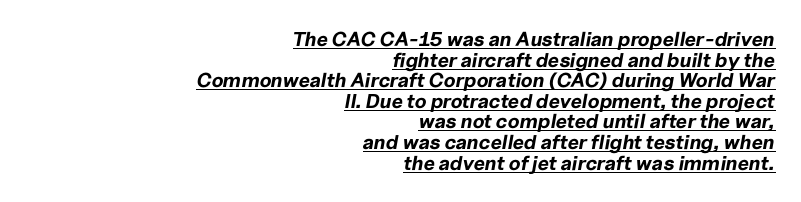
The image shows 20 px bold type, italic (leaning right); set right-aligned, tight line spacing (1.03x), normal letter spacing, underlined.
